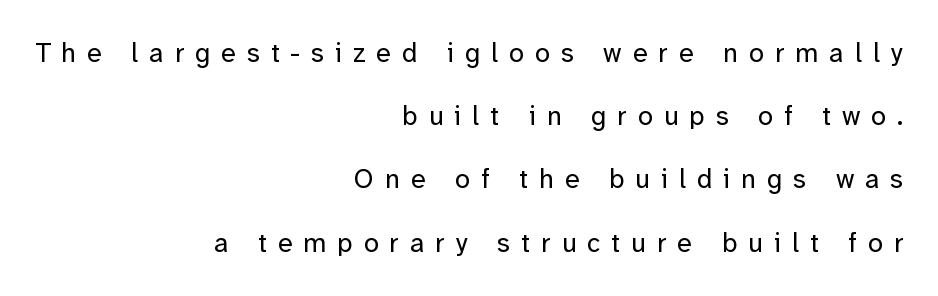
The image shows 27 px text type, upright; set right-aligned, loose line spacing (2.34x), unusually wide letter spacing (+0.41 em), not underlined.
